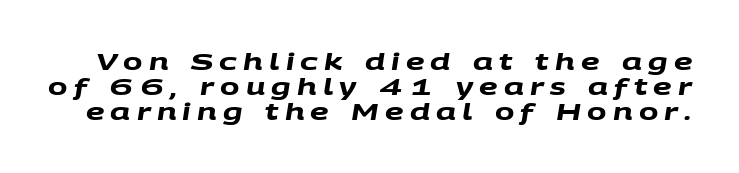
The image shows 23 px bold type; set tight line spacing (1.08x), unusually wide letter spacing (+0.27 em), not underlined.
